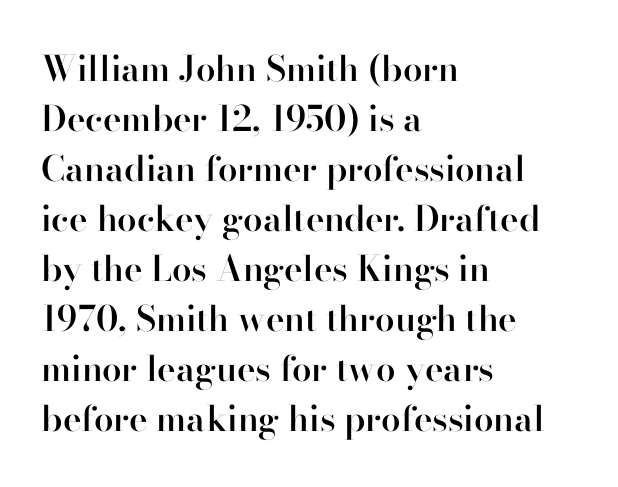
The image shows 35 px semibold serif type, upright; set left-aligned, normal line spacing (1.43x), normal letter spacing, not underlined; high stroke contrast and a small x-height.
